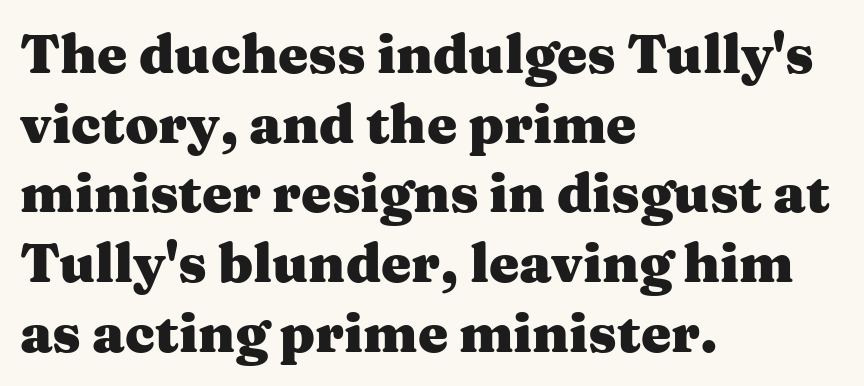
The image shows 54 px heavy, wide serif type, upright; set left-aligned, normal line spacing (1.29x), normal letter spacing, not underlined; medium stroke contrast and a medium x-height.
